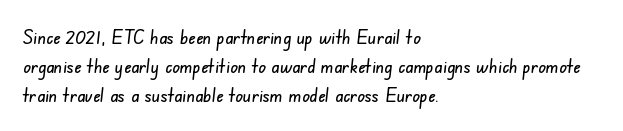
Q: Is the text underlined? A: No.
Q: How is the paragraph aligned? A: Left-aligned.
Q: Is the spacing between letters normal or unusually wide? A: Normal.
Q: Is the spacing between lines tight, normal or loose? A: Normal.
